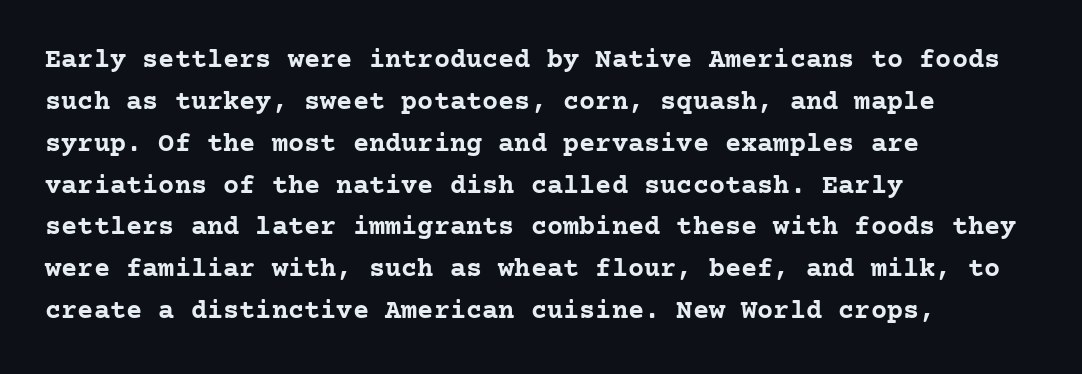
{"italic": "no", "bold": "yes", "underline": "no", "align": "left", "line_spacing": "normal", "line_spacing_ratio": 1.55, "letter_spacing": "normal", "letter_spacing_em": 0.0, "glyph_px": 27}
